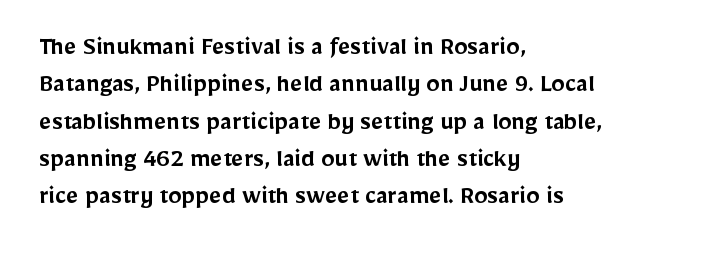
Q: Is the text bold? A: Semi-bold.
Q: Is the text italic (slanted)? A: No, it is upright.
Q: Is the text underlined? A: No.
Q: How is the paragraph aligned? A: Left-aligned.
Q: Is the spacing between letters normal or unusually wide? A: Normal.
Q: Is the spacing between lines tight, normal or loose? A: Normal.
